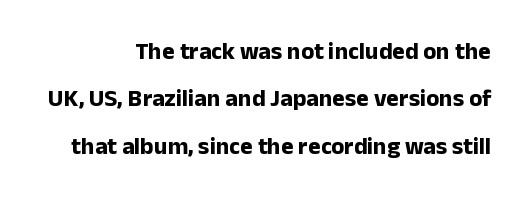
Line ends are locked; line starts wander. A great deal of white space separates one row of letters from the next. Emphasis by weight is at full strength: bold. Here the glyphs are tracked normally, forming tight word shapes. Every character sits straight up, as roman type does. The area under the type is left untouched.
